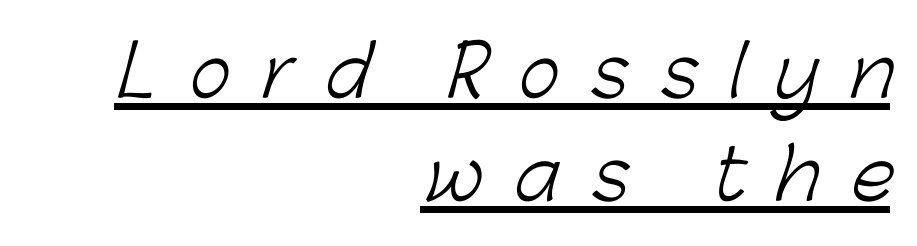
Q: Is the text bold? A: No.
Q: Is the typeface a serif or a sans-serif typeface? A: Sans-serif.
Q: Is the text underlined? A: Yes.
Q: How is the paragraph aligned? A: Right-aligned.
Q: Is the spacing between letters normal or unusually wide? A: Unusually wide.
Q: Is the spacing between lines tight, normal or loose? A: Normal.
Q: Width (condensed, normal, or wide)? A: Normal.
Q: Stroke contrast? A: Low.
Q: x-height? A: Medium.
Q: Monospaced? A: No.
